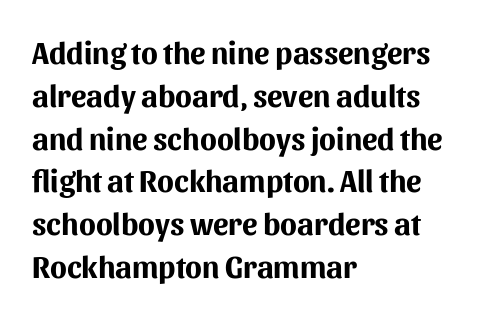
Q: Is the text bold? A: Yes.
Q: Is the text italic (slanted)? A: No, it is upright.
Q: Is the typeface a serif or a sans-serif typeface? A: Sans-serif.
Q: Is the text underlined? A: No.
Q: How is the paragraph aligned? A: Left-aligned.
Q: Is the spacing between letters normal or unusually wide? A: Normal.
Q: Is the spacing between lines tight, normal or loose? A: Normal.
Q: Width (condensed, normal, or wide)? A: Normal.
Q: Stroke contrast? A: Medium.
Q: x-height? A: Medium.
Q: Monospaced? A: No.
